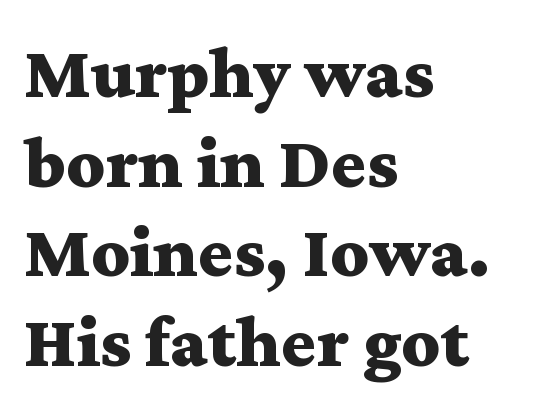
Q: Is the text bold? A: Yes.
Q: Is the text italic (slanted)? A: No, it is upright.
Q: Is the typeface a serif or a sans-serif typeface? A: Serif.
Q: Is the text underlined? A: No.
Q: How is the paragraph aligned? A: Left-aligned.
Q: Is the spacing between letters normal or unusually wide? A: Normal.
Q: Width (condensed, normal, or wide)? A: Wide.
Q: Stroke contrast? A: Medium.
Q: x-height? A: Medium.
Q: Monospaced? A: No.
